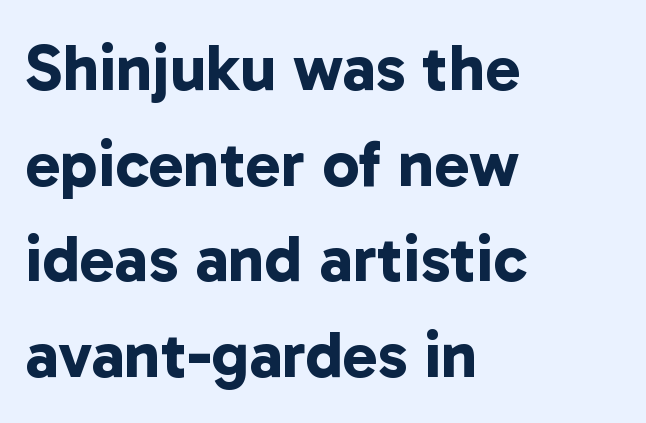
The image shows 66 px bold sans-serif type; set left-aligned, normal line spacing (1.45x), normal letter spacing, not underlined; low stroke contrast and a medium x-height.
